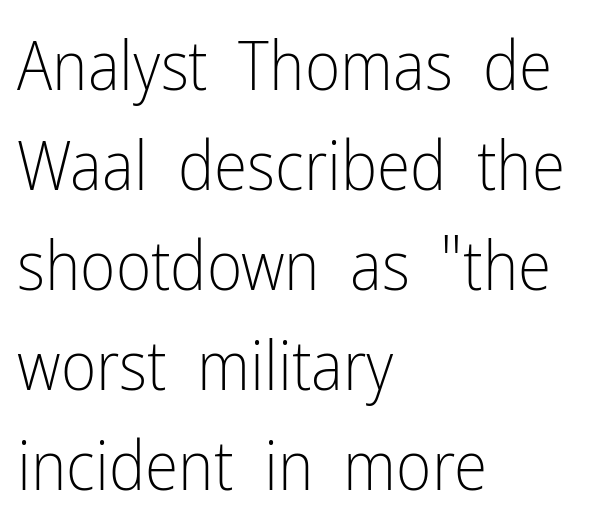
The image shows 68 px light, condensed sans-serif type, upright; set left-aligned, normal line spacing (1.47x), normal letter spacing, not underlined; low stroke contrast and a medium x-height.
